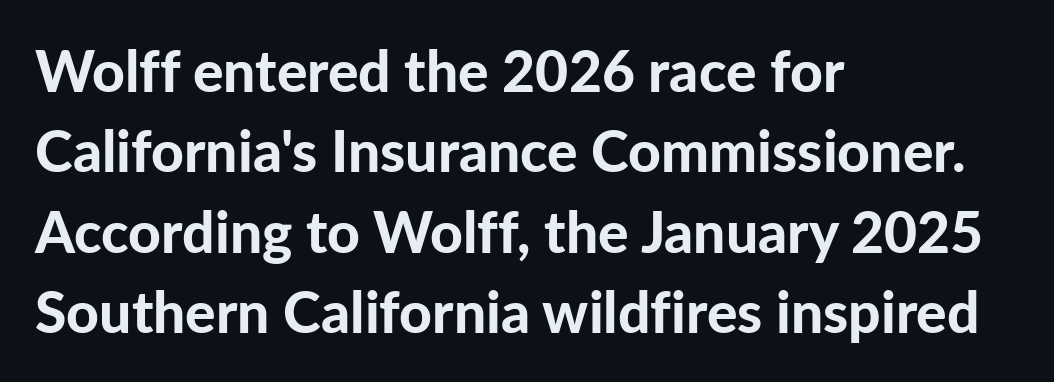
Q: Is the text bold? A: Yes.
Q: Is the text italic (slanted)? A: No, it is upright.
Q: Is the typeface a serif or a sans-serif typeface? A: Sans-serif.
Q: Is the text underlined? A: No.
Q: How is the paragraph aligned? A: Left-aligned.
Q: Is the spacing between letters normal or unusually wide? A: Normal.
Q: Is the spacing between lines tight, normal or loose? A: Normal.
Q: Width (condensed, normal, or wide)? A: Normal.
Q: Stroke contrast? A: Low.
Q: x-height? A: Medium.
Q: Monospaced? A: No.
